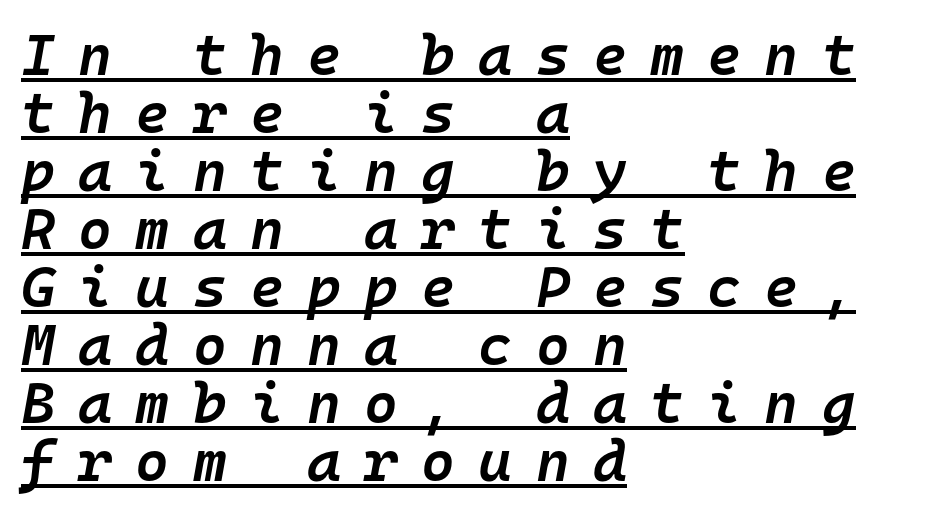
Caption: multi-line text, flush left, ragged right. Observe the wide spacing: letters keep a clear distance from each other. This block would grow much taller if given ordinary leading; it's compressed now. What decoration does the sample have? An underline.
